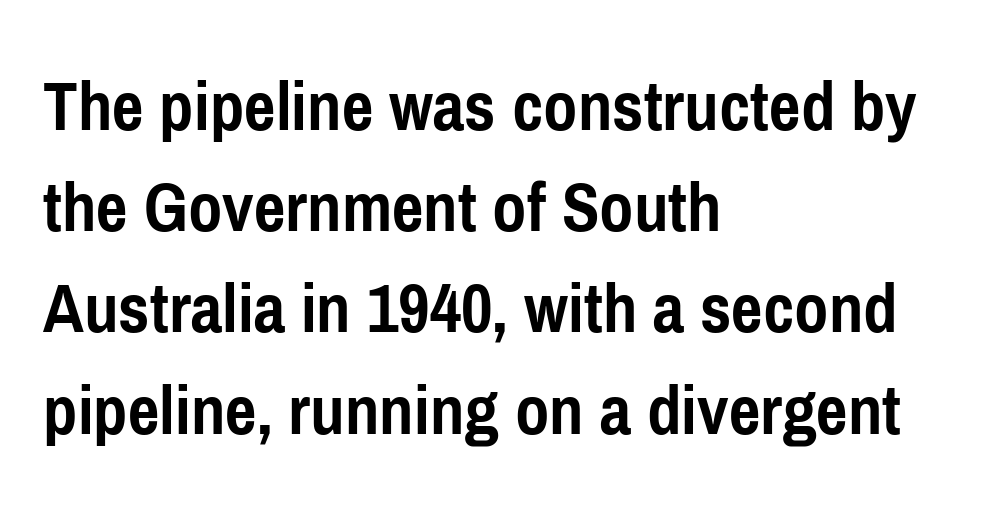
Characters follow at the spacing the type designer built in. The designer went with a sans here, leaving each stem footless. A dark, heavy texture on the line: the type is bold. A typesetter would call this proportional, since set widths differ per character. This is roman type, the default non-slanted kind. Underlining? Definitely not there.
